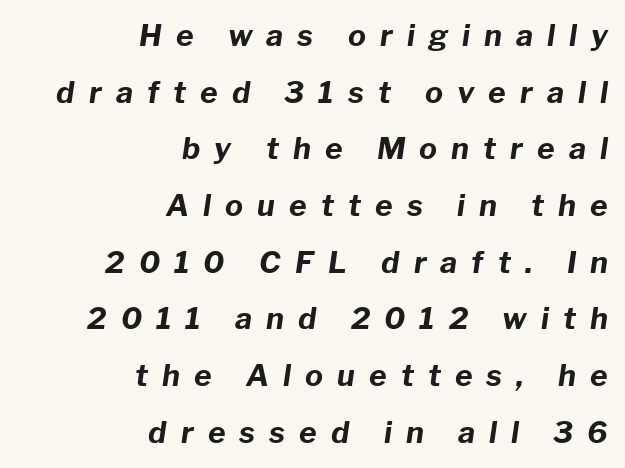
All the whitespace from short lines collects on the left. Someone cranked the tracking dial way up on this one. This is heavy type, rendered in bold. Spacing verdict: proportional, widths tailored to each character. This sample uses an oblique cut, with every glyph tilted off the vertical. The space beneath each line is pristine and unruled.
